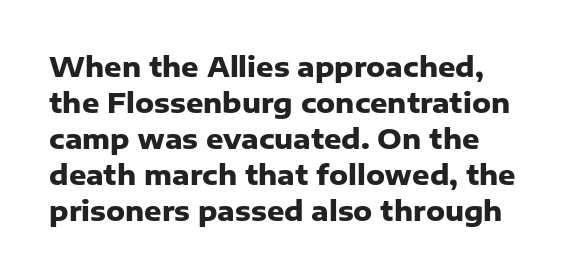
{"italic": "no", "bold": "yes", "underline": "no", "align": "left", "line_spacing": "normal", "line_spacing_ratio": 1.33, "letter_spacing": "normal", "letter_spacing_em": 0.0, "glyph_px": 27}
